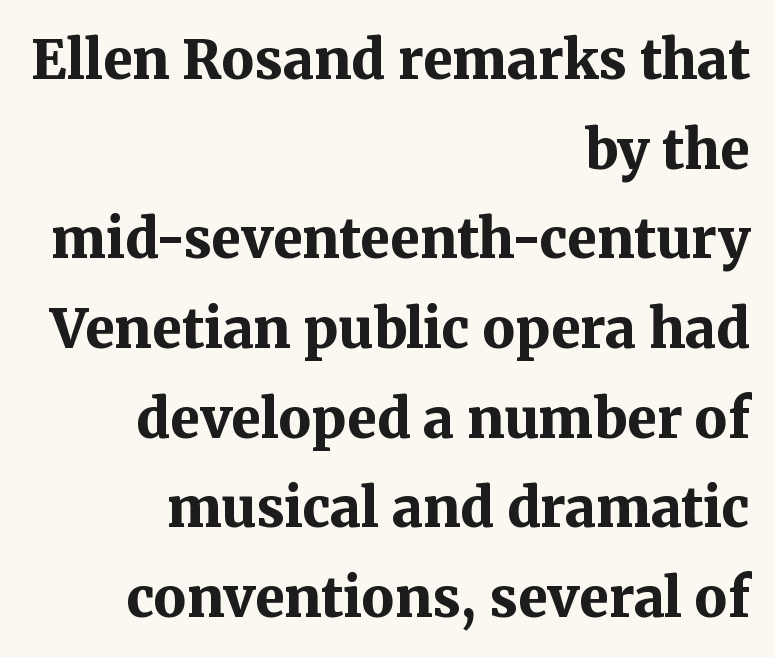
The image shows 54 px bold serif type, upright; set right-aligned, normal line spacing (1.66x), normal letter spacing, not underlined; medium stroke contrast and a medium x-height.
